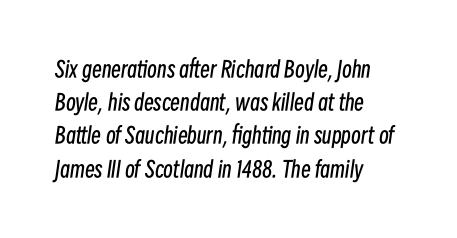
{"italic": "yes", "lean": "right", "slant_degrees": 8, "bold": "no", "underline": "no", "align": "left", "line_spacing": "normal", "line_spacing_ratio": 1.51, "letter_spacing": "normal", "letter_spacing_em": 0.0, "glyph_px": 22}
